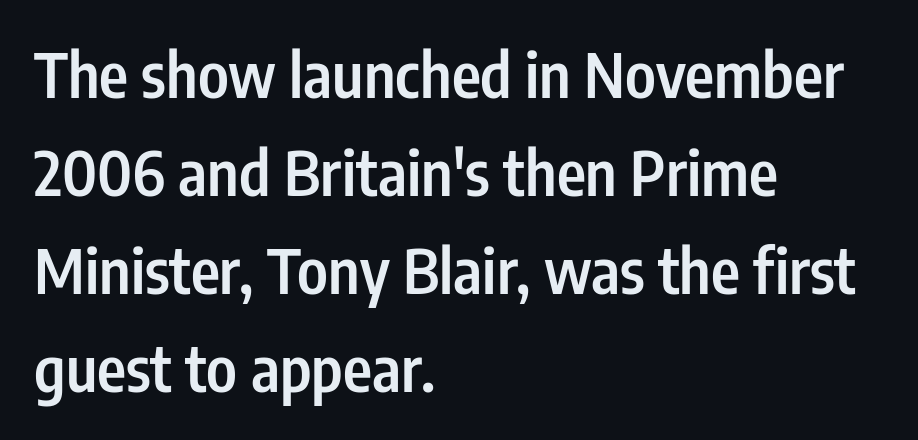
The image shows 62 px semibold, condensed sans-serif type, upright; set left-aligned, normal line spacing (1.58x), normal letter spacing, not underlined; low stroke contrast and a medium x-height.
